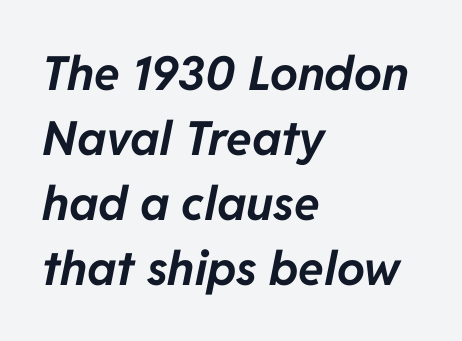
{"italic": "yes", "lean": "right", "slant_degrees": 11, "bold": "yes", "weight": "bold", "width": "normal", "stroke_contrast": "low", "x_height": "medium", "monospaced": "no", "underline": "no", "align": "left", "line_spacing": "normal", "line_spacing_ratio": 1.38, "letter_spacing": "normal", "letter_spacing_em": 0.0, "glyph_px": 47}
